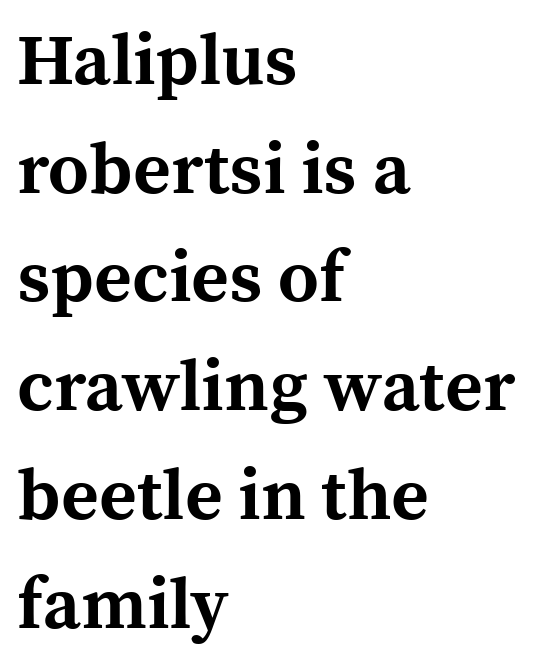
Q: Is the text bold? A: Yes.
Q: Is the text italic (slanted)? A: No, it is upright.
Q: Is the typeface a serif or a sans-serif typeface? A: Serif.
Q: Is the text underlined? A: No.
Q: How is the paragraph aligned? A: Left-aligned.
Q: Is the spacing between letters normal or unusually wide? A: Normal.
Q: Is the spacing between lines tight, normal or loose? A: Normal.
Q: Width (condensed, normal, or wide)? A: Normal.
Q: x-height? A: Medium.
Q: Monospaced? A: No.
